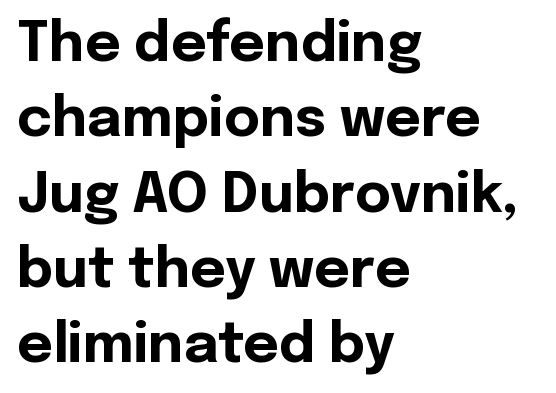
Leading matches the norm, producing a regular column. Glyph-to-glyph distance matches everyday printed text. What weight is shown? A full bold with thick strokes. The glyphs are unaccompanied by any horizontal stroke below them.
